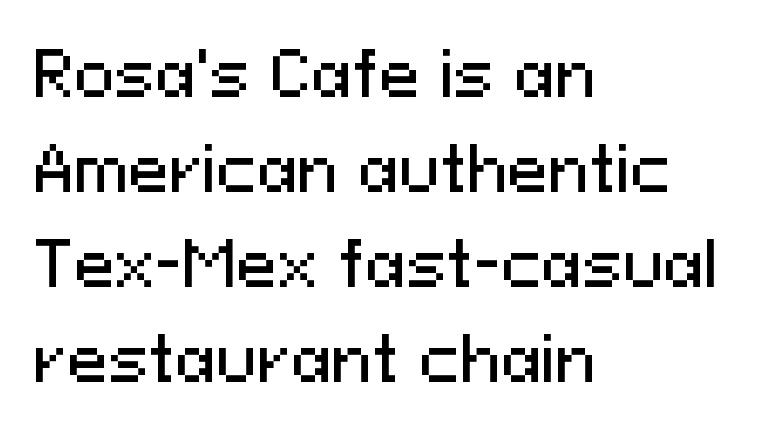
The image shows 61 px sans-serif type, upright; set left-aligned, normal line spacing (1.56x), normal letter spacing, not underlined; medium stroke contrast and a medium x-height.
